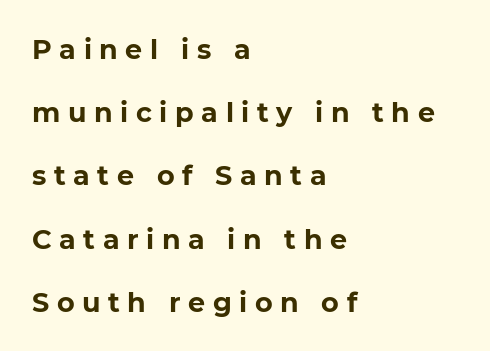
{"italic": "no", "bold": "yes", "underline": "no", "align": "left", "line_spacing": "loose", "line_spacing_ratio": 2.34, "letter_spacing": "wide", "letter_spacing_em": 0.28, "glyph_px": 27}
